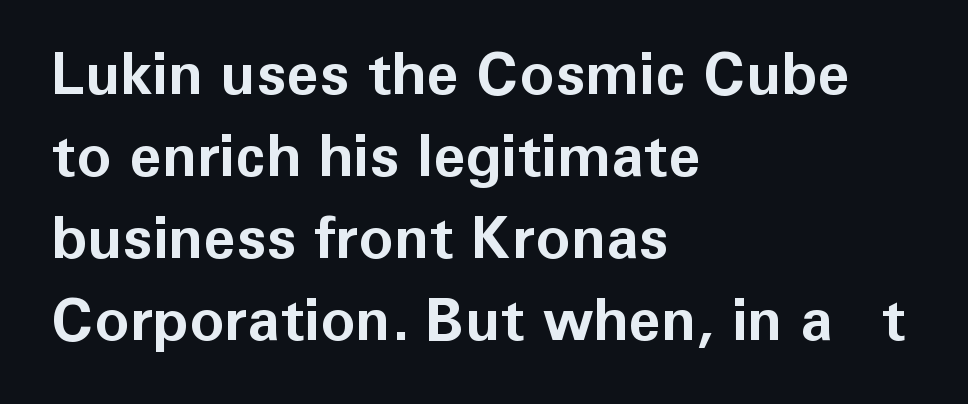
{"serif": "no", "italic": "no", "bold": "yes", "weight": "bold", "width": "normal", "stroke_contrast": "low", "x_height": "medium", "monospaced": "no", "underline": "no", "align": "left", "line_spacing": "normal", "line_spacing_ratio": 1.39, "letter_spacing": "normal", "letter_spacing_em": 0.0, "glyph_px": 59}
